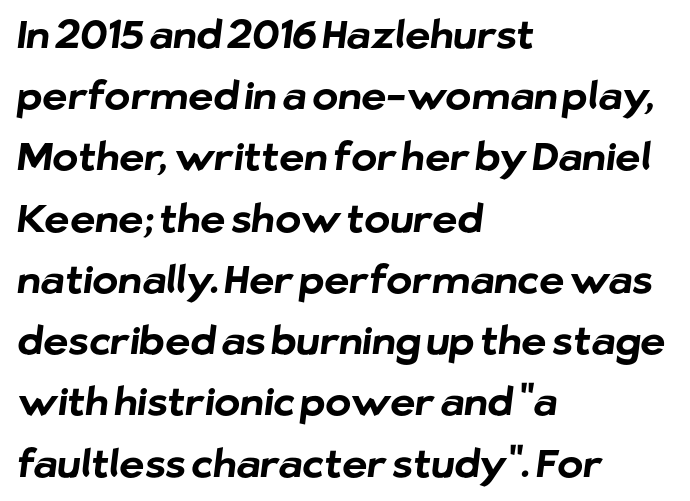
{"serif": "no", "bold": "yes", "weight": "bold", "width": "normal", "stroke_contrast": "low", "x_height": "medium", "monospaced": "no", "underline": "no", "align": "left", "line_spacing": "normal", "line_spacing_ratio": 1.57, "letter_spacing": "normal", "letter_spacing_em": 0.0, "glyph_px": 39}
